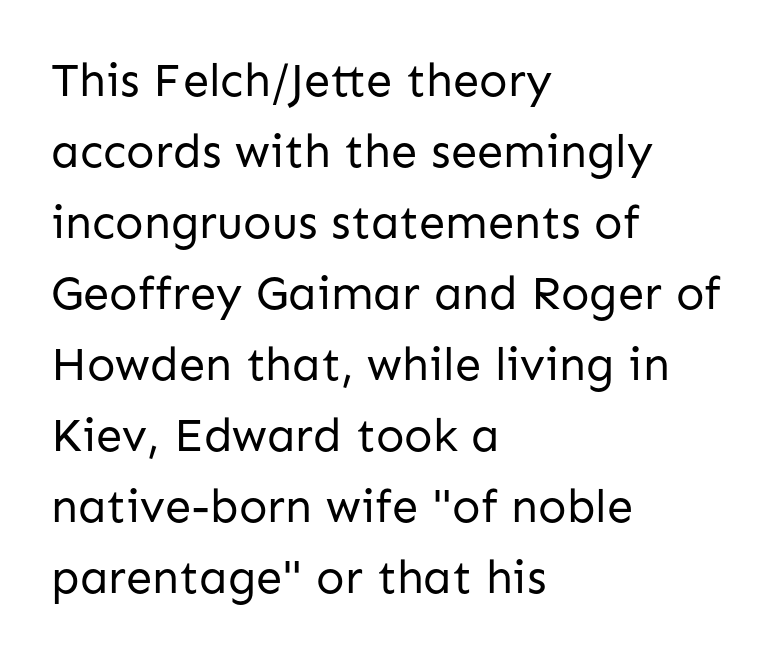
The image shows 47 px regular-weight sans-serif type, upright; set left-aligned, normal line spacing (1.51x), normal letter spacing, not underlined; low stroke contrast and a medium x-height.
